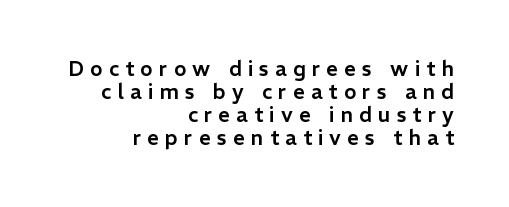
{"italic": "no", "underline": "no", "align": "right", "line_spacing": "tight", "line_spacing_ratio": 1.1, "letter_spacing": "wide", "letter_spacing_em": 0.29, "glyph_px": 21}
